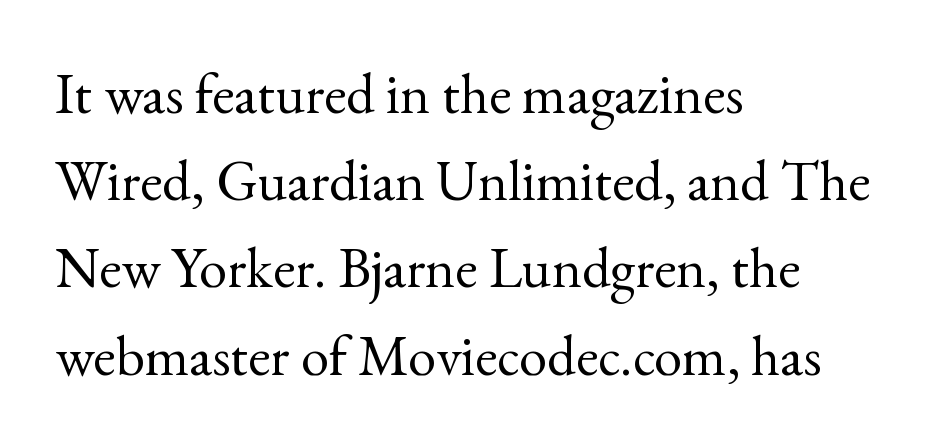
Q: Is the text bold? A: No.
Q: Is the text italic (slanted)? A: No, it is upright.
Q: Is the typeface a serif or a sans-serif typeface? A: Serif.
Q: Is the text underlined? A: No.
Q: How is the paragraph aligned? A: Left-aligned.
Q: Is the spacing between letters normal or unusually wide? A: Normal.
Q: Is the spacing between lines tight, normal or loose? A: Normal.
Q: Width (condensed, normal, or wide)? A: Normal.
Q: x-height? A: Small.
Q: Monospaced? A: No.
